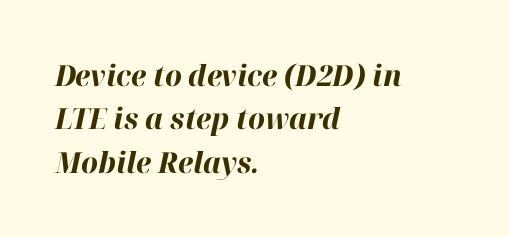
The image shows 29 px bold type, italic (leaning right); set left-aligned, normal line spacing (1.5x), normal letter spacing, not underlined; high stroke contrast and a medium x-height.
